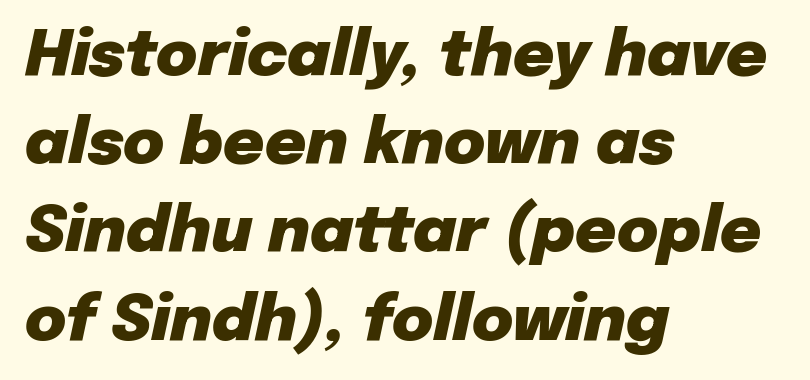
Q: Is the text bold? A: Yes.
Q: Is the text italic (slanted)? A: Yes, it leans right by about 12 degrees.
Q: Is the text underlined? A: No.
Q: How is the paragraph aligned? A: Left-aligned.
Q: Is the spacing between letters normal or unusually wide? A: Normal.
Q: Is the spacing between lines tight, normal or loose? A: Normal.
Q: Width (condensed, normal, or wide)? A: Normal.
Q: Stroke contrast? A: Low.
Q: x-height? A: Medium.
Q: Monospaced? A: No.
